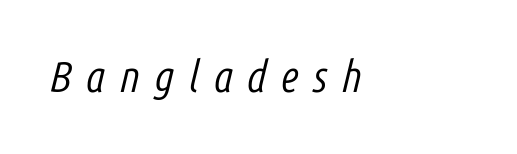
Q: Is the text bold? A: No.
Q: Is the text italic (slanted)? A: Yes, it leans right by about 14 degrees.
Q: Is the text underlined? A: No.
Q: How is the paragraph aligned? A: Left-aligned.
Q: Is the spacing between letters normal or unusually wide? A: Unusually wide.
Q: Width (condensed, normal, or wide)? A: Condensed.
Q: Stroke contrast? A: Low.
Q: x-height? A: Medium.
Q: Monospaced? A: No.
